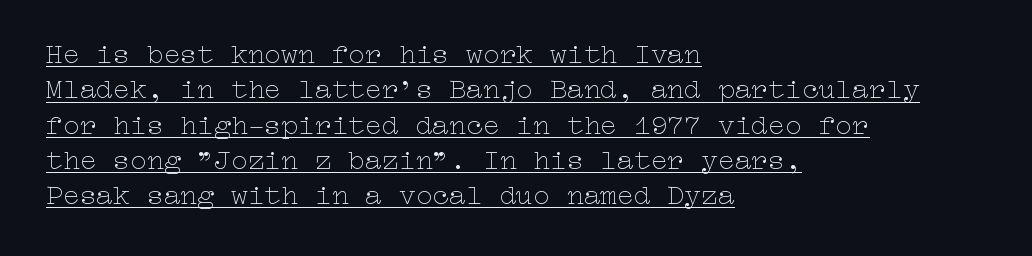
Q: Is the text bold? A: No.
Q: Is the text italic (slanted)? A: No, it is upright.
Q: Is the text underlined? A: Yes.
Q: How is the paragraph aligned? A: Left-aligned.
Q: Is the spacing between letters normal or unusually wide? A: Normal.
Q: Is the spacing between lines tight, normal or loose? A: Normal.
Q: Width (condensed, normal, or wide)? A: Wide.
Q: Stroke contrast? A: Low.
Q: x-height? A: Medium.
